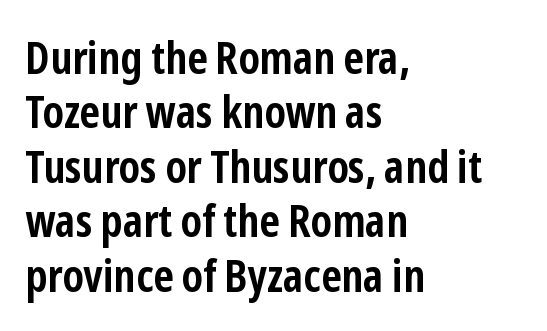
{"serif": "no", "italic": "no", "bold": "yes", "weight": "semibold", "width": "condensed", "stroke_contrast": "low", "x_height": "medium", "monospaced": "no", "underline": "no", "align": "left", "line_spacing_ratio": 1.21, "letter_spacing": "normal", "letter_spacing_em": 0.0, "glyph_px": 45}
